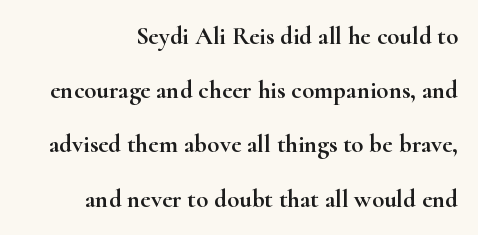
Decoration check: the copy has no underline. The font's upright variant was chosen for this text. If you drew a ruler down the right edge, every line would touch it. Horizontal bands of white between lines are thick stripes. The line texture is even and compact thanks to regular tracking.
